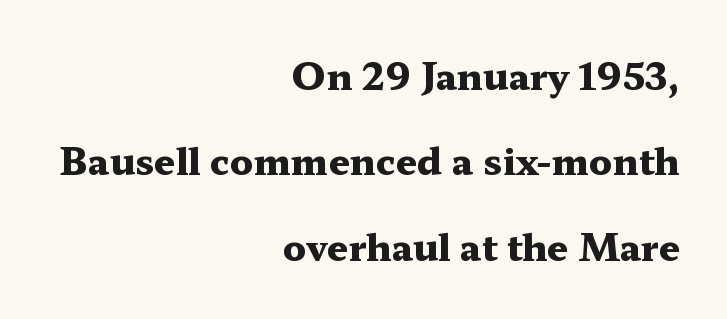
{"serif": "yes", "italic": "no", "bold": "yes", "weight": "heavy", "width": "wide", "stroke_contrast": "medium", "x_height": "medium", "monospaced": "no", "underline": "no", "align": "right", "line_spacing": "loose", "line_spacing_ratio": 2.31, "letter_spacing": "normal", "letter_spacing_em": 0.0, "glyph_px": 37}
